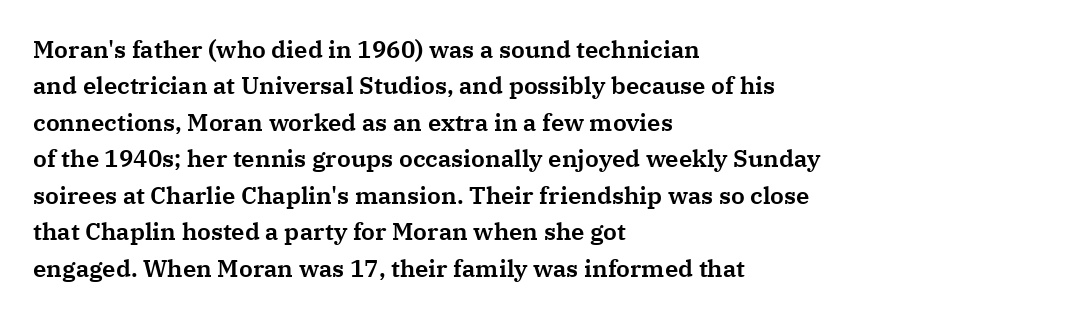
A normal amount of white space separates one row of letters from the next. Is there any slant? The stems are plumb. Nobody touched the tracking dial on this one. Quick note: underline off.
